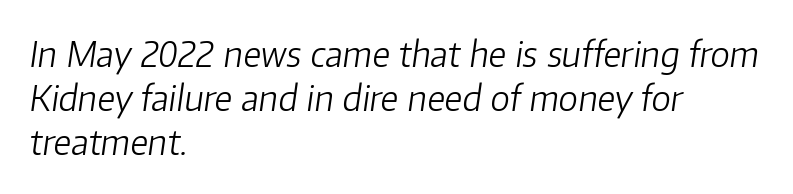
Stem width sits at or under what a default text font uses. Caption: standard tracking, unaltered. Summary of vertical rhythm: regular, with standard interline spacing. The foot of each line stays bare and open. One-word summary of the alignment: left. This is oblique type, the kind used for emphasis or titles.
